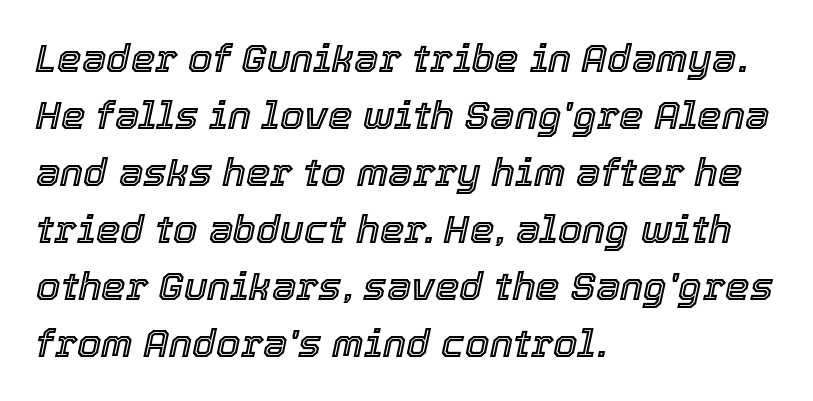
{"italic": "yes", "lean": "right", "slant_degrees": 12, "width": "normal", "x_height": "medium", "monospaced": "no", "underline": "no", "align": "left", "line_spacing": "normal", "line_spacing_ratio": 1.46, "letter_spacing": "normal", "letter_spacing_em": 0.0, "glyph_px": 39}
